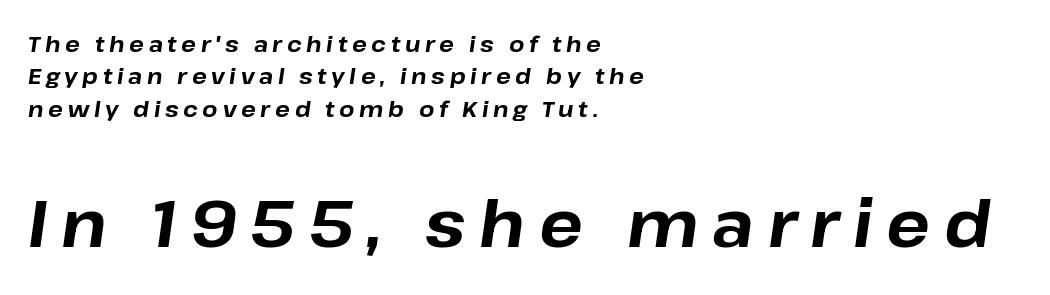
Q: Is the text bold? A: Yes.
Q: Is the text italic (slanted)? A: Yes, it leans right by about 8 degrees.
Q: Is the text underlined? A: No.
Q: How is the paragraph aligned? A: Left-aligned.
Q: Is the spacing between letters normal or unusually wide? A: Unusually wide.
Q: Is the spacing between lines tight, normal or loose? A: Normal.
Q: Which block of text is set in a larger size, the first (top) or the second (bottom)? A: The second (bottom) one.
Q: Width (condensed, normal, or wide)? A: Normal.
Q: Stroke contrast? A: Low.
Q: x-height? A: Medium.
Q: Monospaced? A: No.
